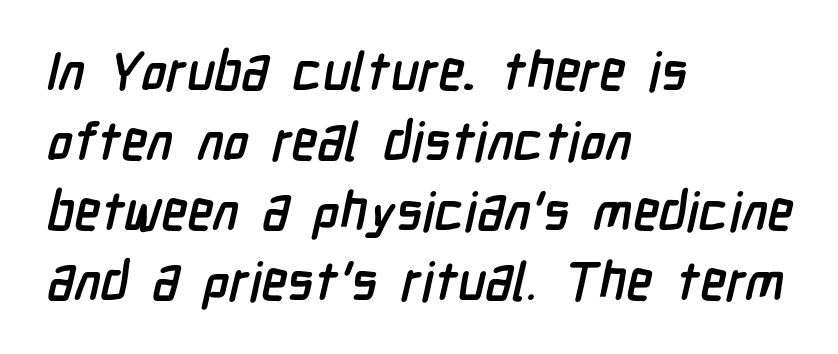
Varying glyph widths throughout — classic text-font behaviour. Regarding serifs, this sample does without them. Whoever set this chose a conventional vertical rhythm. Heavy-handed strokes throughout: this text is bold. Clear beneath every line of the passage. These lines stack with their left ends in a neat column.
